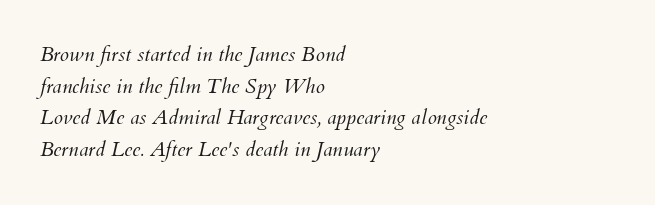
Q: Is the text bold? A: No.
Q: Is the text italic (slanted)? A: Yes, it leans right by about 12 degrees.
Q: Is the text underlined? A: No.
Q: How is the paragraph aligned? A: Left-aligned.
Q: Is the spacing between letters normal or unusually wide? A: Normal.
Q: Is the spacing between lines tight, normal or loose? A: Normal.
